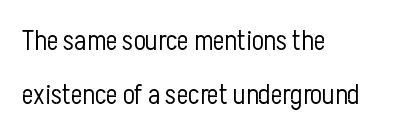
{"serif": "no", "italic": "no", "bold": "no", "weight": "light", "width": "condensed", "stroke_contrast": "low", "x_height": "medium", "monospaced": "no", "underline": "no", "align": "left", "line_spacing": "loose", "line_spacing_ratio": 1.92, "letter_spacing": "normal", "letter_spacing_em": 0.0, "glyph_px": 28}
